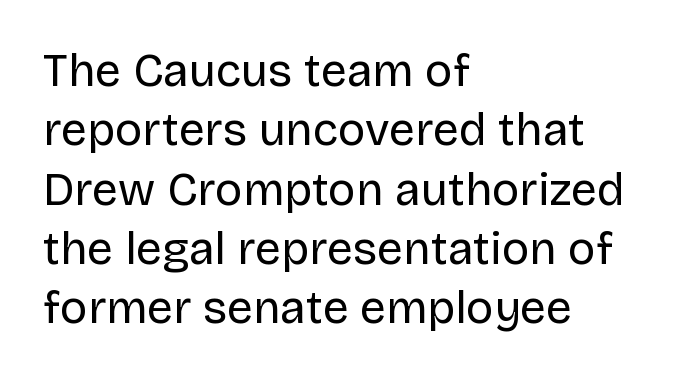
Characters follow at the spacing the type designer built in. Note: no serifs on the glyphs. Ordinary non-slanted type is in use. Weight: in the light-to-regular range. Leading matches the norm, producing a regular column. Casual observation: everything's shoved over to the left.
